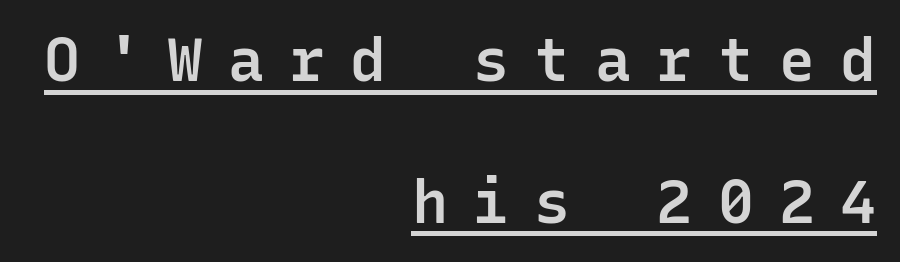
Q: Is the text bold? A: Semi-bold.
Q: Is the text italic (slanted)? A: No, it is upright.
Q: Is the typeface a serif or a sans-serif typeface? A: Sans-serif.
Q: Is the text underlined? A: Yes.
Q: How is the paragraph aligned? A: Right-aligned.
Q: Is the spacing between letters normal or unusually wide? A: Unusually wide.
Q: Is the spacing between lines tight, normal or loose? A: Loose.
Q: Width (condensed, normal, or wide)? A: Normal.
Q: Stroke contrast? A: Low.
Q: x-height? A: Medium.
Q: Monospaced? A: Yes.
